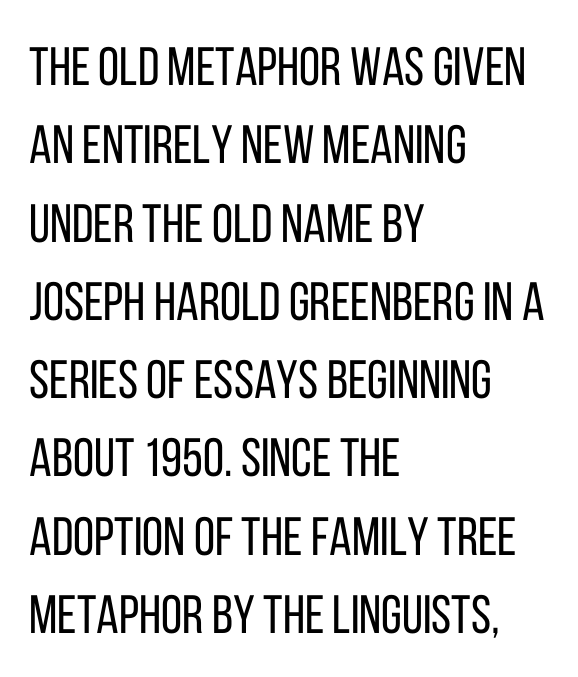
Note the varied advance widths — an 'i' is clearly narrower than an 'm'. The axis of the letterforms is exactly vertical. The tracking reads as untouched default to a designer's eye. The typesetter chose a ragged-right arrangement here. Summary of weight: not heavy and not bold. The rendering shows plain stroke endings on the letterforms — a sans-serif design.
